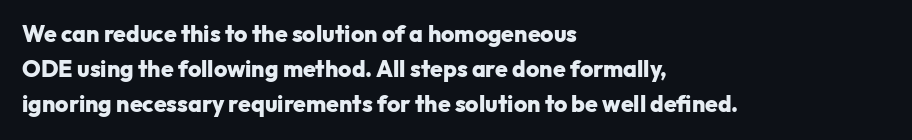
{"italic": "no", "bold": "yes", "underline": "no", "align": "left", "line_spacing": "normal", "line_spacing_ratio": 1.52, "letter_spacing": "normal", "letter_spacing_em": 0.0, "glyph_px": 23}
